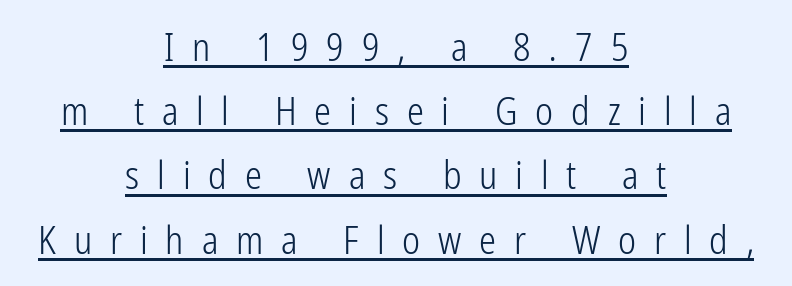
The passage shown is typed in a proportional face where columns would drift. Vertical spacing — default. Does the type have serifs? No, each stem ends abruptly. Weight: not bold — regular or lighter. The rendering uses the underline text-decoration. What stands out about the letter spacing? Its width — letters are far apart.
